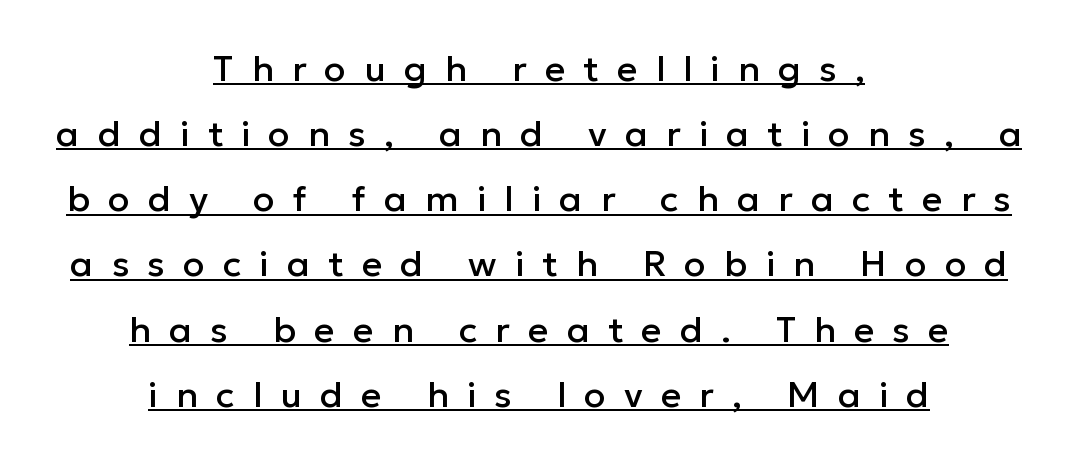
The face used here is rendered with a markedly widened letterfit. Glance below the letters and you will spot a drawn line. Examine the stroke ends and you'll find no serifs. Both edges are ragged and mirror each other, which tells us the setting is centered. This is the regular roman posture of the typeface. Varying glyph widths throughout — classic text-font behaviour.
